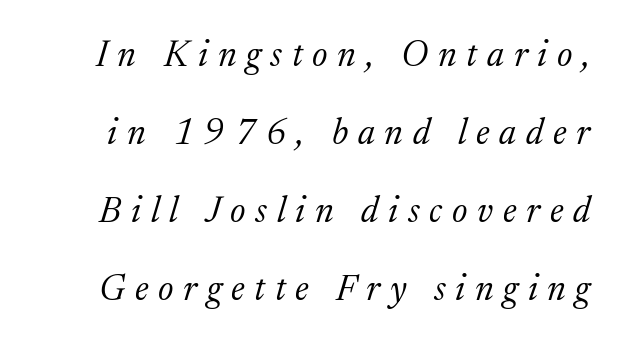
Tracking value appears strongly positive — letters spread wide. The font is comparable to plain body text, perhaps lighter. Rendered with sloped, italic letterforms. Unmarked baselines from the first word to the last.
